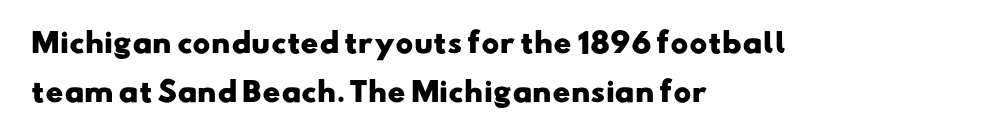
{"bold": "yes", "underline": "no", "align": "left", "line_spacing_ratio": 1.82, "letter_spacing": "normal", "letter_spacing_em": 0.0, "glyph_px": 27}
